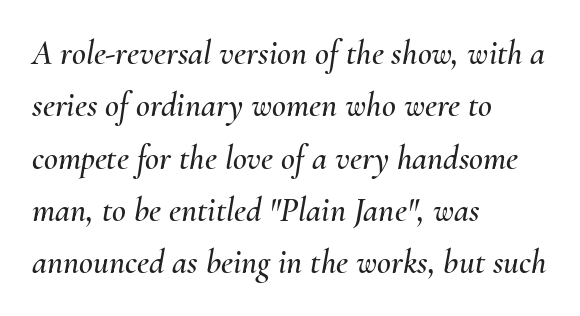
Q: Is the text italic (slanted)? A: Yes, it leans right by about 10 degrees.
Q: Is the text underlined? A: No.
Q: How is the paragraph aligned? A: Left-aligned.
Q: Is the spacing between letters normal or unusually wide? A: Normal.
Q: Is the spacing between lines tight, normal or loose? A: Normal.
Q: Width (condensed, normal, or wide)? A: Normal.
Q: Stroke contrast? A: Medium.
Q: x-height? A: Small.
Q: Monospaced? A: No.
